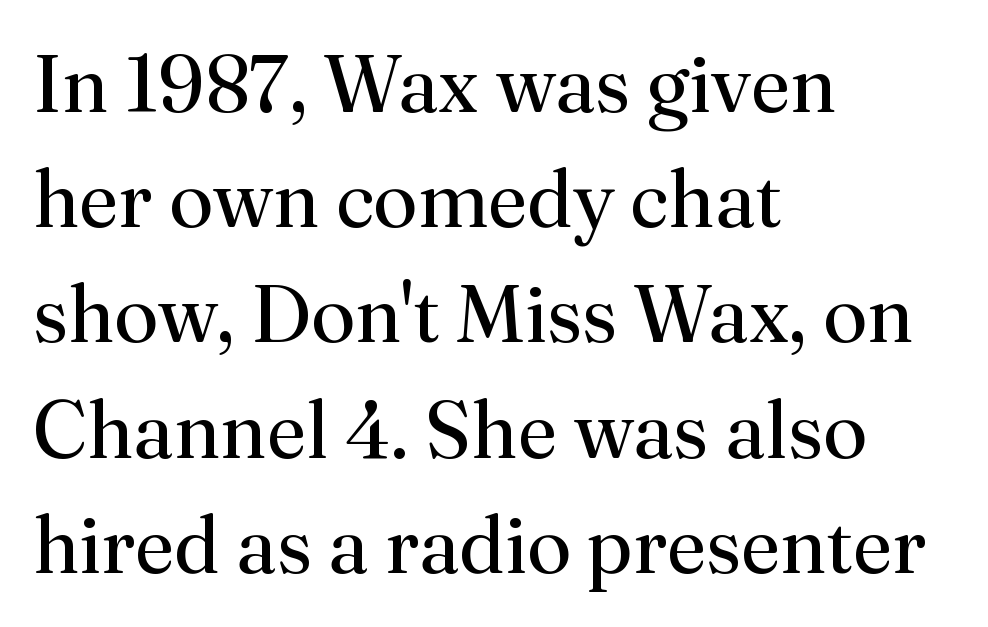
Q: Is the text bold? A: No.
Q: Is the text italic (slanted)? A: No, it is upright.
Q: Is the typeface a serif or a sans-serif typeface? A: Serif.
Q: Is the text underlined? A: No.
Q: How is the paragraph aligned? A: Left-aligned.
Q: Is the spacing between letters normal or unusually wide? A: Normal.
Q: Is the spacing between lines tight, normal or loose? A: Normal.
Q: Width (condensed, normal, or wide)? A: Normal.
Q: Stroke contrast? A: Medium.
Q: x-height? A: Small.
Q: Monospaced? A: No.
